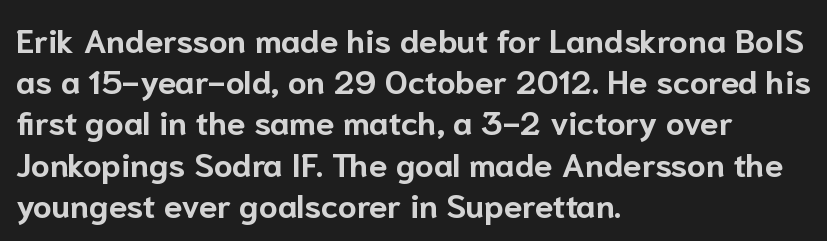
The image shows 33 px bold sans-serif type, upright; set left-aligned, normal line spacing (1.25x), normal letter spacing, not underlined; low stroke contrast and a medium x-height.
